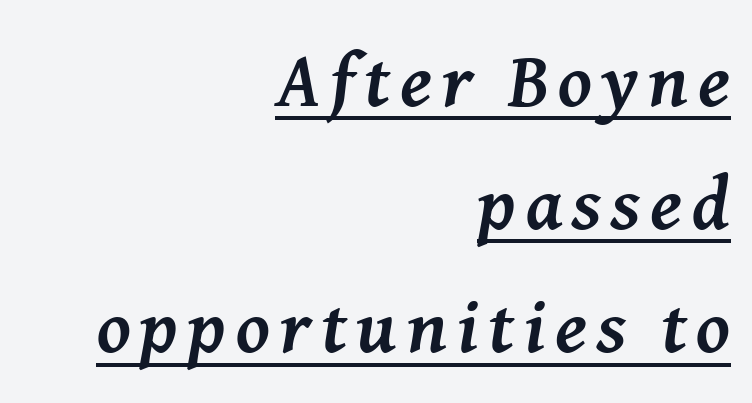
Q: Is the text bold? A: Yes.
Q: Is the text italic (slanted)? A: Yes, it leans right by about 8 degrees.
Q: Is the typeface a serif or a sans-serif typeface? A: Serif.
Q: Is the text underlined? A: Yes.
Q: How is the paragraph aligned? A: Right-aligned.
Q: Is the spacing between lines tight, normal or loose? A: Normal.
Q: Width (condensed, normal, or wide)? A: Normal.
Q: Stroke contrast? A: Medium.
Q: x-height? A: Medium.
Q: Monospaced? A: No.
